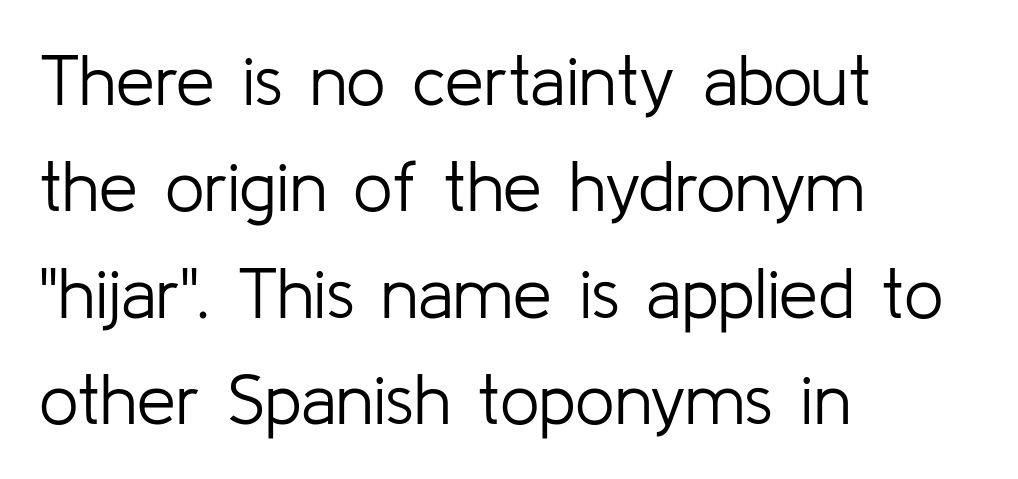
Note the varied advance widths — an 'i' is clearly narrower than an 'm'. A classic flush-left, rag-right setting is used for this passage. This rendering features lettering with no underline. Heaviness? Minimal to ordinary, like unemphasized prose. Successive baselines arrive at the customary interval. Nothing unusual about the tracking: characters are spaced as the font intends.
